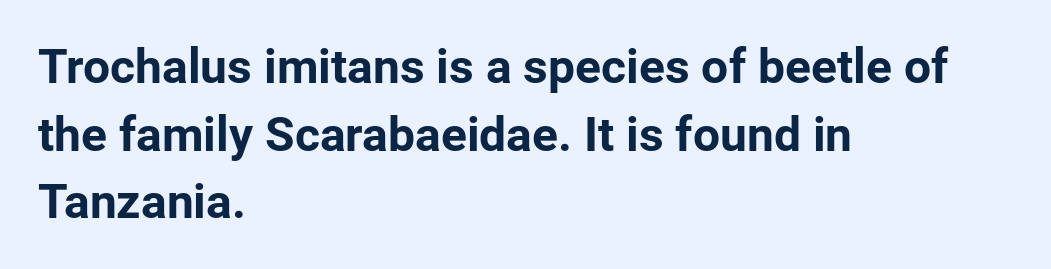
Q: Is the text bold? A: Yes.
Q: Is the text italic (slanted)? A: No, it is upright.
Q: Is the typeface a serif or a sans-serif typeface? A: Sans-serif.
Q: Is the text underlined? A: No.
Q: How is the paragraph aligned? A: Left-aligned.
Q: Is the spacing between letters normal or unusually wide? A: Normal.
Q: Is the spacing between lines tight, normal or loose? A: Normal.
Q: Width (condensed, normal, or wide)? A: Normal.
Q: Stroke contrast? A: Low.
Q: x-height? A: Medium.
Q: Monospaced? A: No.
